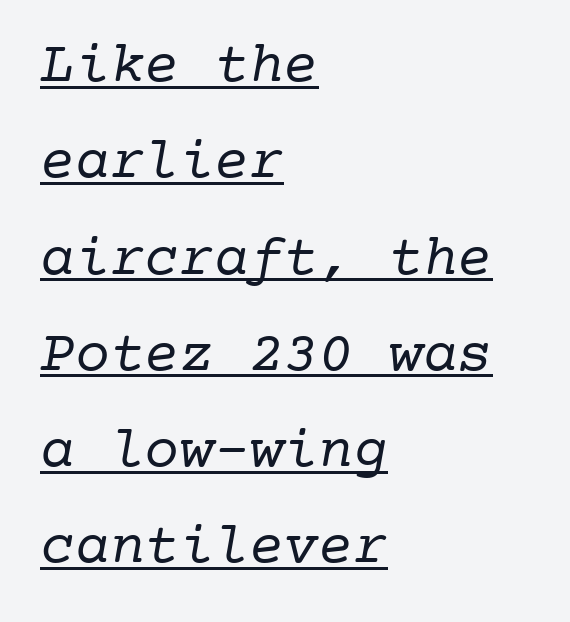
The image shows 58 px regular-weight serif type, monospaced; set left-aligned, normal line spacing (1.66x), normal letter spacing, underlined; low stroke contrast and a medium x-height.
